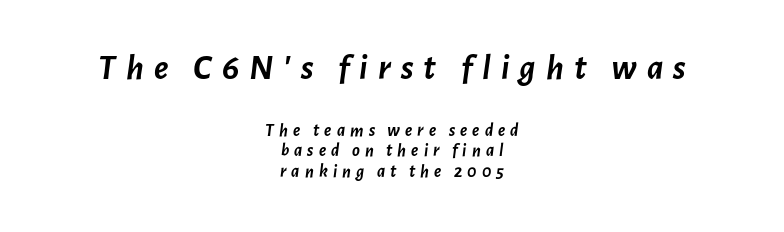
The image shows 36 px semibold type, italic (leaning right); set centered, line spacing 1.16x, unusually wide letter spacing (+0.28 em), not underlined; the first (top) block is 2.0x larger; low stroke contrast and a medium x-height.
